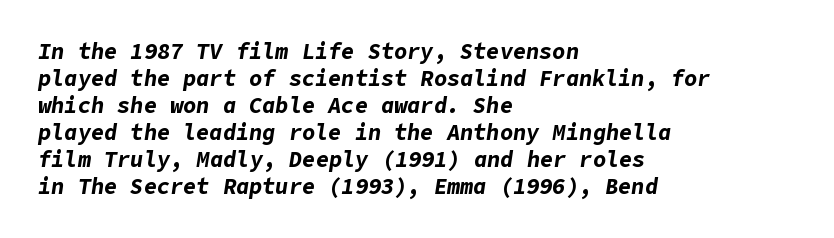
The ragged edge is on the right, which tells us the setting is flush left. Is the letter spacing exaggerated? No — it looks like the ordinary default. Emphasis by weight is at full strength: bold. If you drew a line through each stem, it would be angled. Descenders are the only things crossing below the line.
